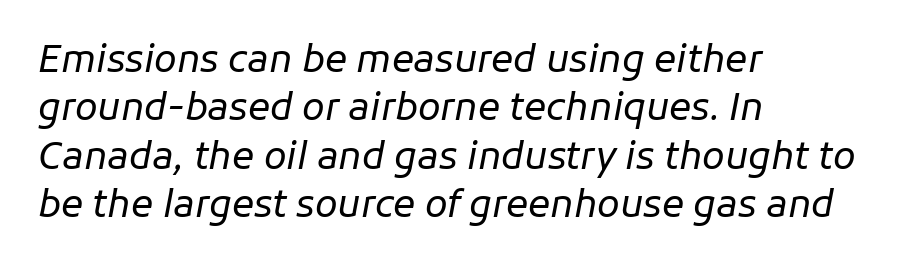
Weight: in the light-to-regular range. Visually the block forms a straight wall on the left and a jagged coastline on the right. These lines are rendered in a variable-pitch font. The typography opts for an oblique posture over an upright one. Caption: standard tracking, unaltered. Rule under the text: the space is simply empty.
